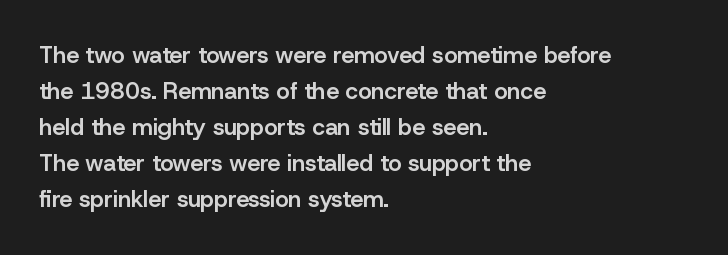
The image shows 23 px text type, upright; set left-aligned, normal line spacing (1.57x), normal letter spacing, not underlined.
